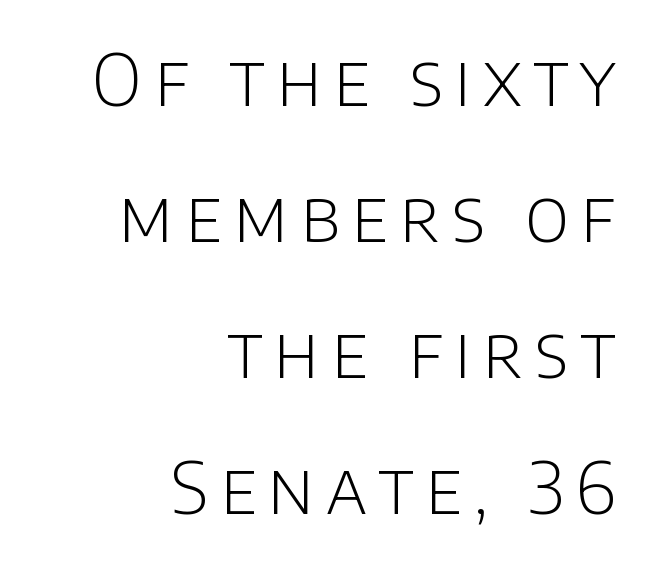
{"serif": "no", "italic": "no", "bold": "no", "weight": "light", "width": "normal", "stroke_contrast": "low", "x_height": "large", "monospaced": "no", "underline": "no", "align": "right", "line_spacing_ratio": 1.89, "glyph_px": 72}
